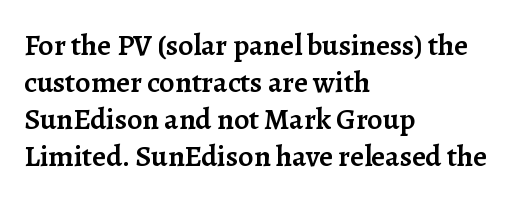
The image shows 30 px semibold serif type, upright; set left-aligned, line spacing 1.23x, normal letter spacing, not underlined; low stroke contrast and a medium x-height.
